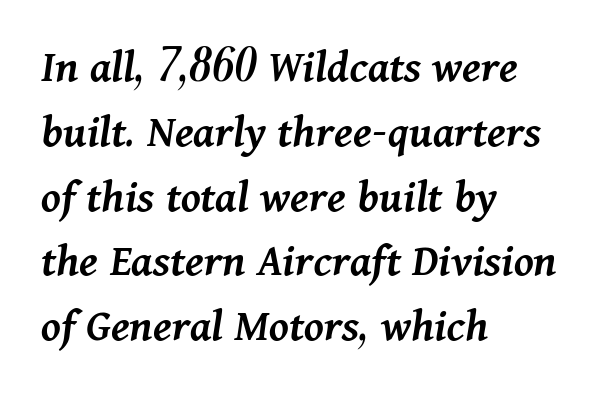
{"italic": "yes", "lean": "right", "slant_degrees": 11, "bold": "semi", "weight": "semibold", "width": "normal", "stroke_contrast": "medium", "x_height": "medium", "monospaced": "no", "underline": "no", "align": "left", "line_spacing": "normal", "line_spacing_ratio": 1.35, "letter_spacing": "normal", "letter_spacing_em": 0.0, "glyph_px": 48}
